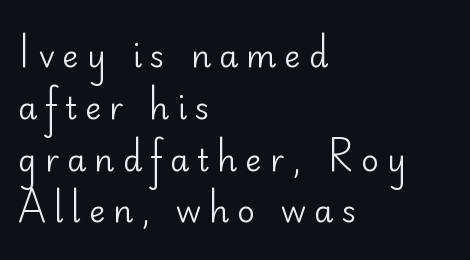
The passage shown is not underscored anywhere. Left-aligned paragraph, ragged on the right. Note the varied advance widths — an 'i' is clearly narrower than an 'm'. In terms of posture, this sample is upright. Between one letter and the next there's a generous, obvious gap. Stems and bowls with no extra thickness — not bold.
